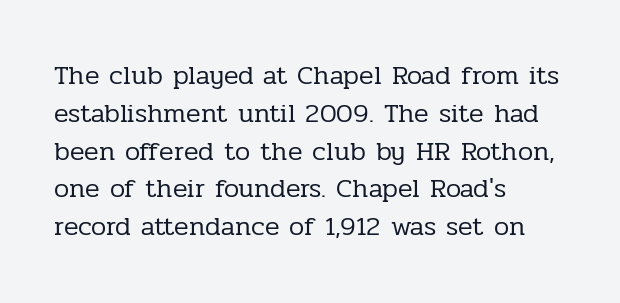
Short note: letters normally spaced. These lines are set flush left with a ragged right edge. The passage shown is not bold in any degree. Rows of type keep a routine distance in the vertical direction. This is the regular roman posture of the typeface.
